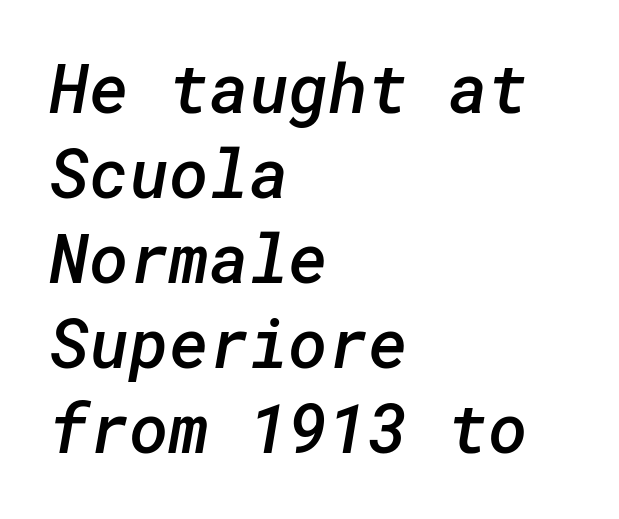
Q: Is the text bold? A: Semi-bold.
Q: Is the typeface a serif or a sans-serif typeface? A: Sans-serif.
Q: Is the text underlined? A: No.
Q: How is the paragraph aligned? A: Left-aligned.
Q: Is the spacing between letters normal or unusually wide? A: Normal.
Q: Is the spacing between lines tight, normal or loose? A: Normal.
Q: Width (condensed, normal, or wide)? A: Normal.
Q: Stroke contrast? A: Low.
Q: x-height? A: Medium.
